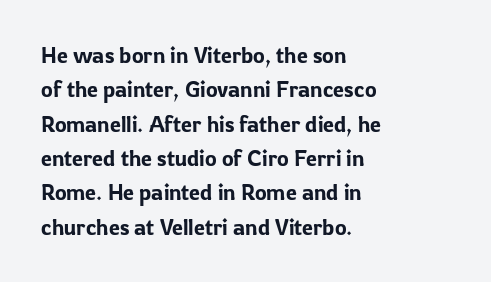
The image shows 22 px text type, upright; set left-aligned, normal line spacing (1.56x), normal letter spacing, not underlined.
